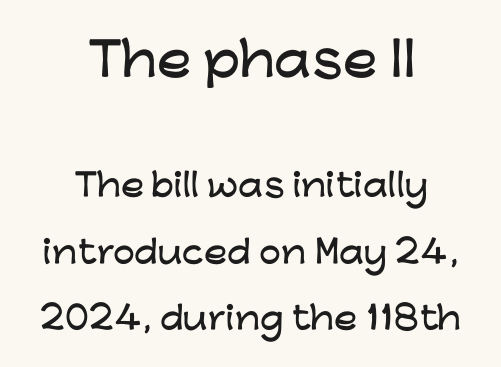
The image shows 46 px wide sans-serif type, upright; set centered, loose line spacing (2.14x), normal letter spacing, not underlined; the first (top) block is 1.48x larger; low stroke contrast and a medium x-height.
